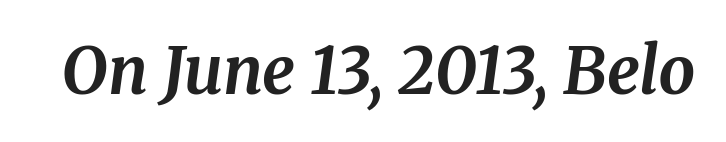
Underline: absent. Every character sits at an angle, as italics do. Is this a fixed-width face? No — the glyphs have proportional, varying widths. The characters display serif detailing at their extremities. Students, this is bold: see how much ink each stroke carries. Caption: standard tracking, unaltered.
